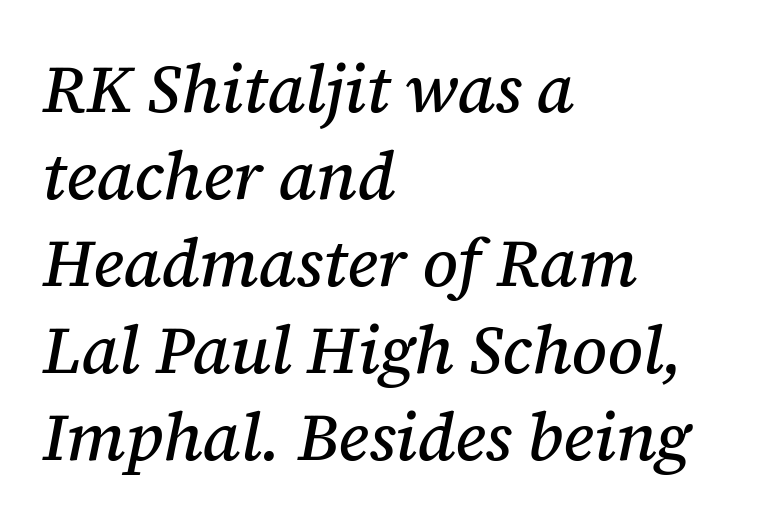
Q: Is the text italic (slanted)? A: Yes, it leans right by about 12 degrees.
Q: Is the typeface a serif or a sans-serif typeface? A: Serif.
Q: Is the text underlined? A: No.
Q: How is the paragraph aligned? A: Left-aligned.
Q: Is the spacing between letters normal or unusually wide? A: Normal.
Q: Is the spacing between lines tight, normal or loose? A: Normal.
Q: Width (condensed, normal, or wide)? A: Normal.
Q: Stroke contrast? A: Medium.
Q: x-height? A: Medium.
Q: Monospaced? A: No.
